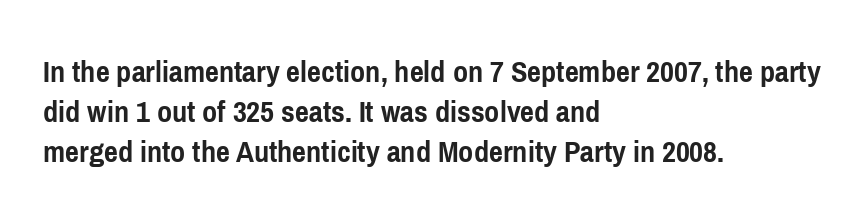
Q: Is the text bold? A: Yes.
Q: Is the text italic (slanted)? A: No, it is upright.
Q: Is the typeface a serif or a sans-serif typeface? A: Sans-serif.
Q: Is the text underlined? A: No.
Q: How is the paragraph aligned? A: Left-aligned.
Q: Is the spacing between letters normal or unusually wide? A: Normal.
Q: Width (condensed, normal, or wide)? A: Condensed.
Q: Stroke contrast? A: Low.
Q: x-height? A: Medium.
Q: Monospaced? A: No.
